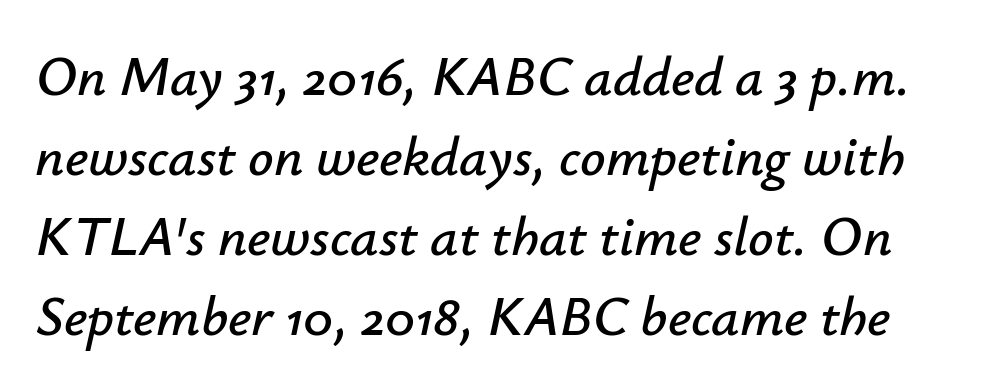
The image shows 56 px text type, italic (leaning right); set normal line spacing (1.43x), normal letter spacing, not underlined; low stroke contrast and a small x-height.
